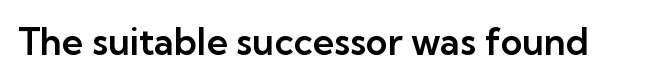
Spacing between characters is what you'd get straight out of the box. Just letters on the line, the space beneath them empty. This rendering employs a face without finishing strokes, i.e., a sans-serif. Each letter keeps its own natural width here, so spacing adapts to shape. Quick note: not italic, upright.
